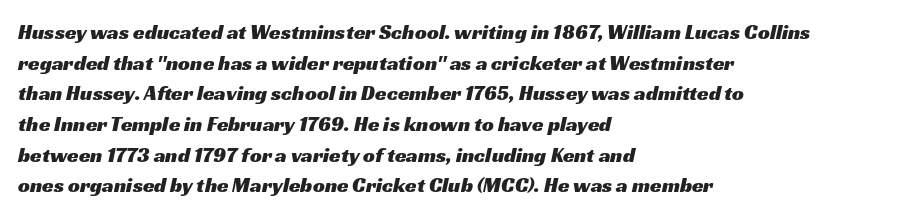
Q: Is the text underlined? A: No.
Q: How is the paragraph aligned? A: Left-aligned.
Q: Is the spacing between letters normal or unusually wide? A: Normal.
Q: Is the spacing between lines tight, normal or loose? A: Normal.
